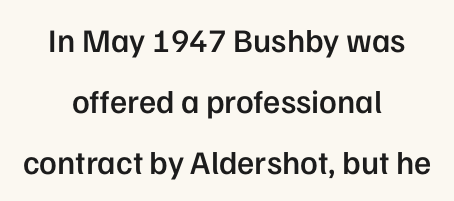
{"serif": "no", "italic": "no", "bold": "semi", "weight": "semibold", "width": "normal", "stroke_contrast": "low", "x_height": "medium", "monospaced": "no", "underline": "no", "align": "center", "line_spacing_ratio": 1.85, "letter_spacing": "normal", "letter_spacing_em": 0.0, "glyph_px": 33}
